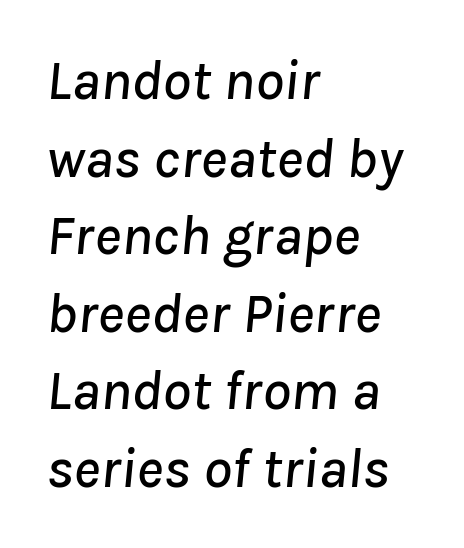
{"italic": "yes", "lean": "right", "slant_degrees": 8, "width": "normal", "stroke_contrast": "low", "x_height": "medium", "monospaced": "no", "underline": "no", "align": "left", "line_spacing": "normal", "line_spacing_ratio": 1.36, "letter_spacing": "normal", "letter_spacing_em": 0.0, "glyph_px": 57}
